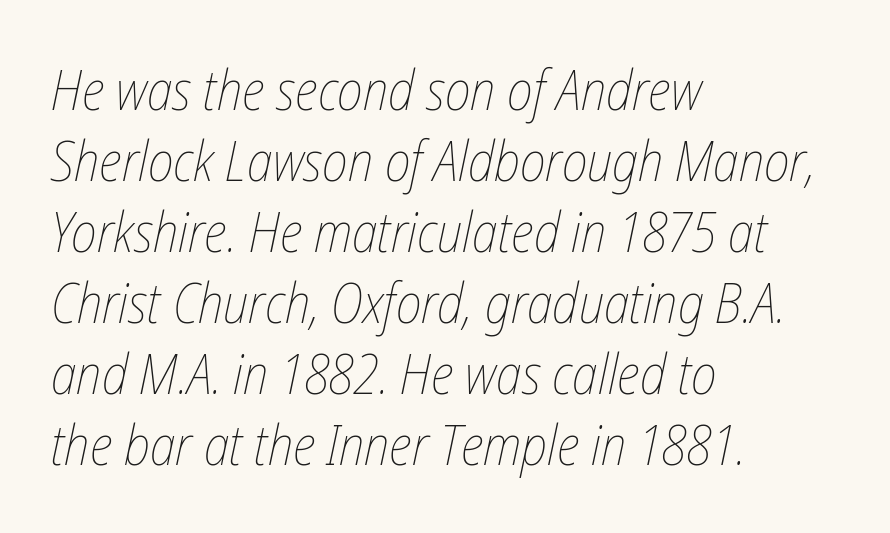
{"italic": "yes", "lean": "right", "slant_degrees": 12, "bold": "no", "weight": "thin", "width": "condensed", "stroke_contrast": "low", "x_height": "medium", "monospaced": "no", "underline": "no", "align": "left", "line_spacing": "normal", "line_spacing_ratio": 1.29, "letter_spacing": "normal", "letter_spacing_em": 0.0, "glyph_px": 55}
